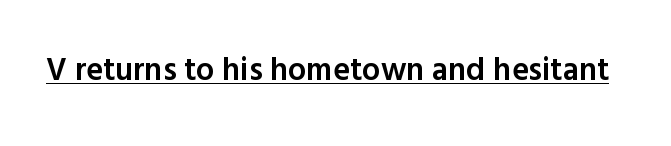
The image shows 32 px semibold sans-serif type, upright; set normal letter spacing, underlined; a medium x-height.
